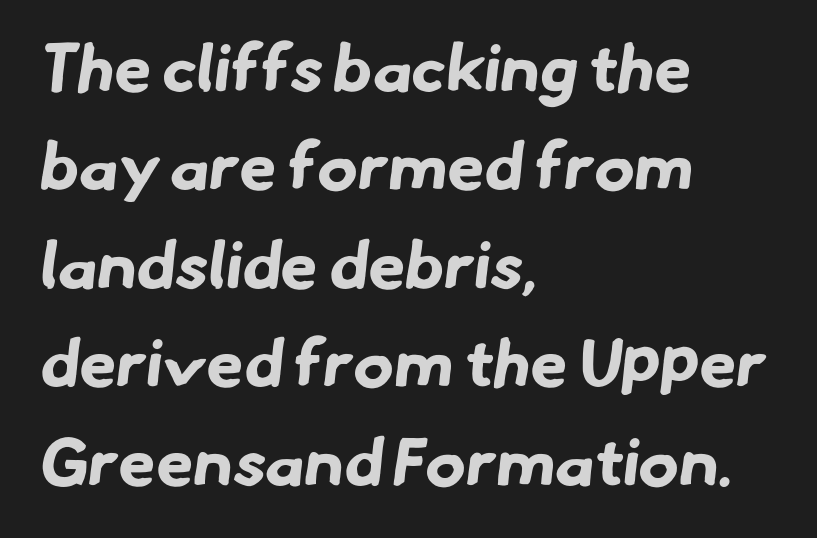
Q: Is the text bold? A: Yes.
Q: Is the typeface a serif or a sans-serif typeface? A: Sans-serif.
Q: Is the text underlined? A: No.
Q: How is the paragraph aligned? A: Left-aligned.
Q: Is the spacing between letters normal or unusually wide? A: Normal.
Q: Is the spacing between lines tight, normal or loose? A: Normal.
Q: Width (condensed, normal, or wide)? A: Normal.
Q: Stroke contrast? A: Low.
Q: x-height? A: Small.
Q: Monospaced? A: No.
